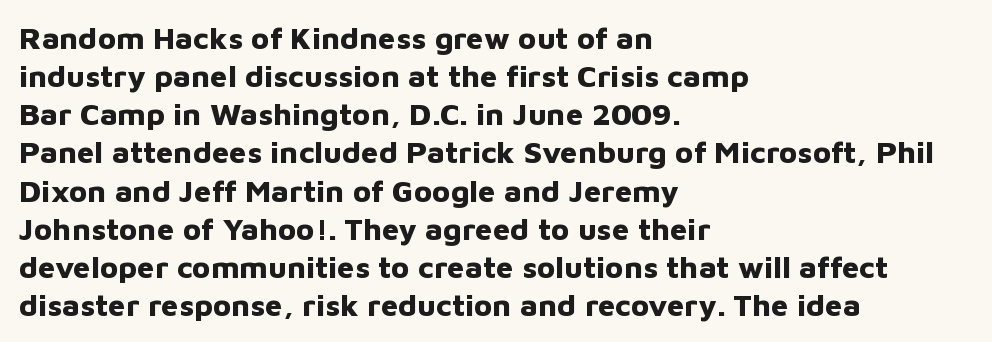
Regarding serifs, this sample does without them. Vertical strokes here are truly vertical. Left-aligned paragraph, ragged on the right. Anything drawn beneath the words? Only blank space. Look at the stroke-to-counter ratio: heavy, a bold. Spacing verdict: proportional, widths tailored to each character.
